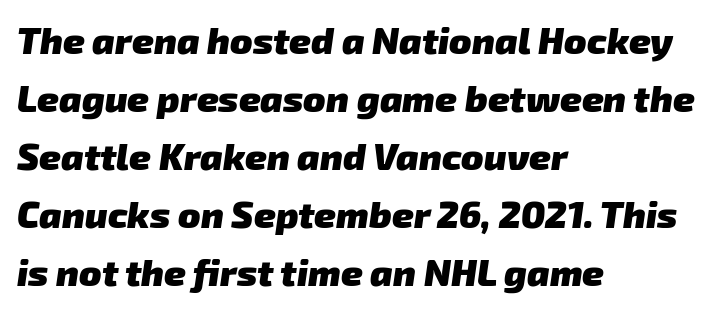
Q: Is the text bold? A: Yes.
Q: Is the typeface a serif or a sans-serif typeface? A: Sans-serif.
Q: Is the text underlined? A: No.
Q: How is the paragraph aligned? A: Left-aligned.
Q: Is the spacing between letters normal or unusually wide? A: Normal.
Q: Is the spacing between lines tight, normal or loose? A: Normal.
Q: Width (condensed, normal, or wide)? A: Normal.
Q: Stroke contrast? A: Low.
Q: x-height? A: Medium.
Q: Monospaced? A: No.
